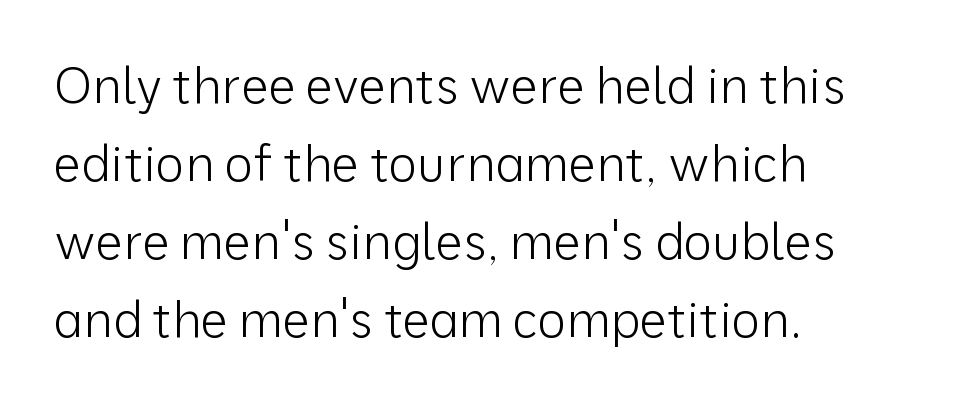
Letterform terminals end flat and unadorned throughout the passage. The setting favours the left margin, as ordinary paragraphs usually do. Nope, not italic — everything's standing straight. Varying glyph widths throughout — classic text-font behaviour. These lines keep a tight, regular rhythm from letter to letter. Vertical stems look standard width or narrower in stroke.
